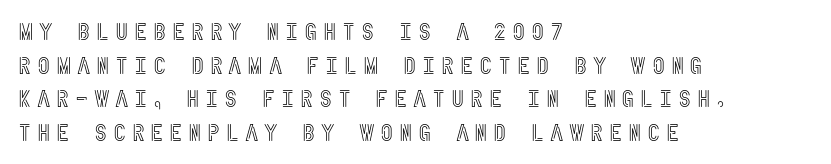
The image shows 23 px text type, upright; set left-aligned, normal line spacing (1.46x), unusually wide letter spacing (+0.24 em), not underlined.
